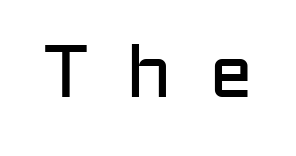
The image shows 74 px regular-weight sans-serif type, upright; set unusually wide letter spacing (+0.5 em), not underlined; low stroke contrast and a medium x-height.
